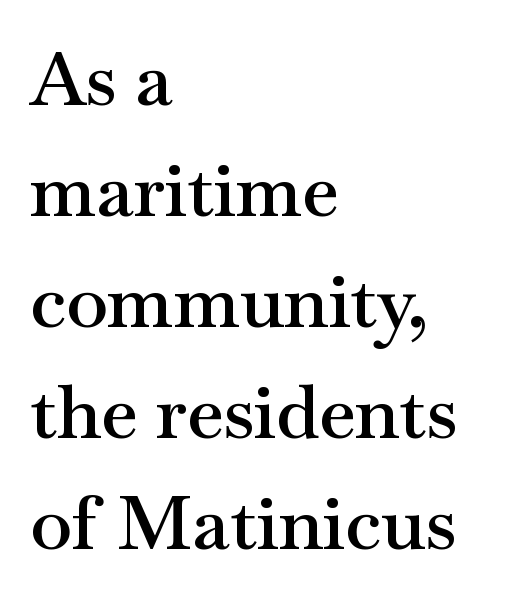
{"serif": "yes", "italic": "no", "bold": "semi", "weight": "semibold", "width": "wide", "stroke_contrast": "medium", "x_height": "small", "monospaced": "no", "underline": "no", "align": "left", "line_spacing": "normal", "line_spacing_ratio": 1.48, "letter_spacing": "normal", "letter_spacing_em": 0.0, "glyph_px": 75}
